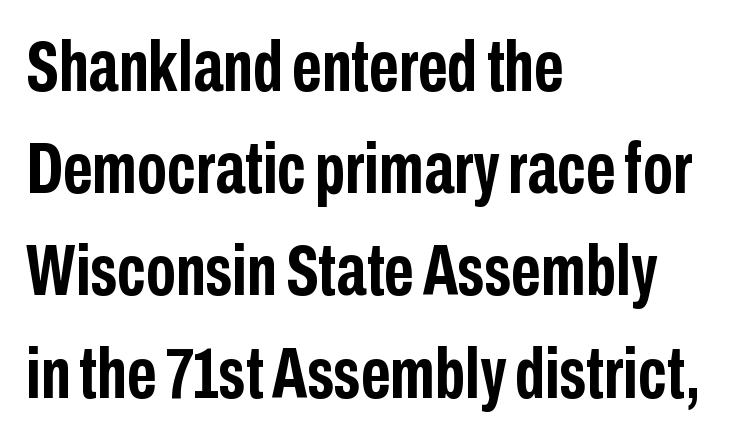
The face used here is proportionally spaced, like ordinary book or web type. Words float on clear page, feet unadorned. Check where the strokes stop: nothing finishes them off — pure sans. How would I describe the line gaps? Plain and ordinary.
